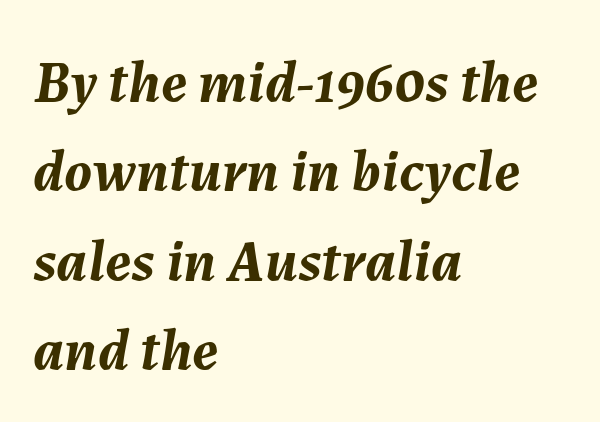
The specimen omits any rule beneath the text block's lines. How are the letters spaced? Ordinarily, with no added tracking. The rows are spaced the way most documents space them. You can tell it's italic because the verticals aren't actually vertical.
